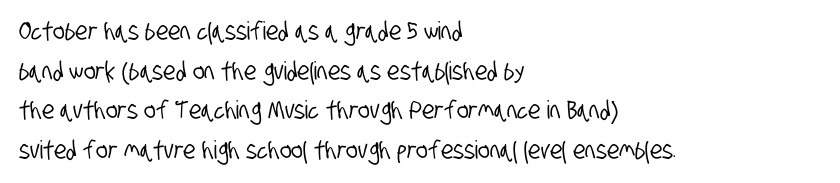
The lines in this sample share a left origin and differ only in where they stop. Honestly, the letter spacing is just normal — you wouldn't notice it. The line-height multiplier appears to be the usual default. Check under the words: just untouched page.
